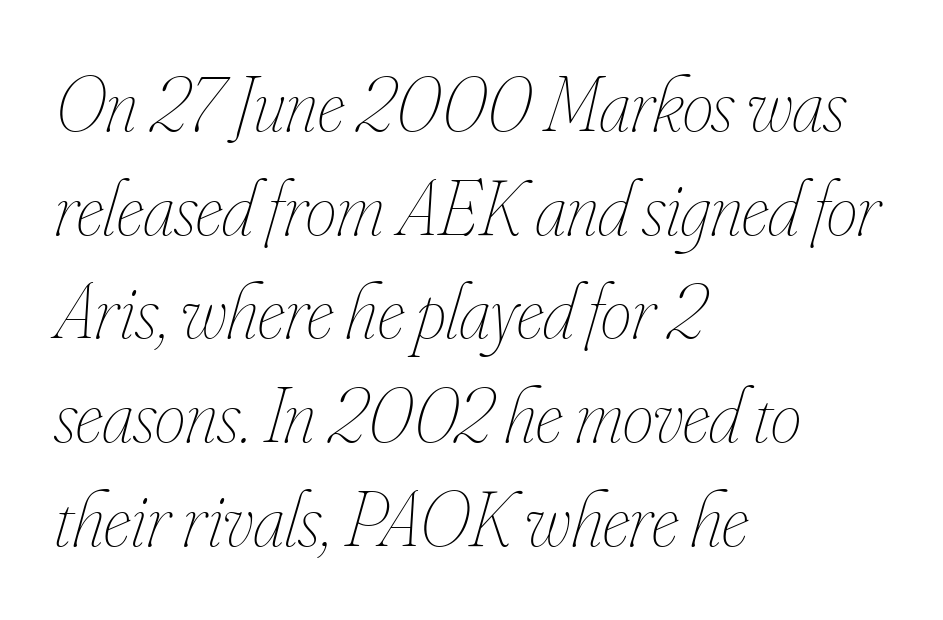
The image shows 78 px thin, condensed type, italic (leaning right); set left-aligned, normal line spacing (1.33x), normal letter spacing, not underlined; low stroke contrast and a small x-height.
